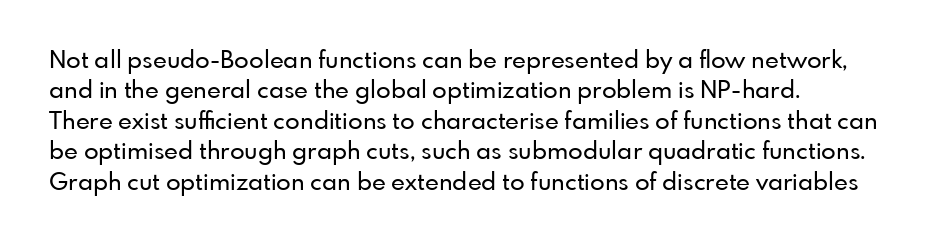
Q: Is the text italic (slanted)? A: No, it is upright.
Q: Is the text underlined? A: No.
Q: How is the paragraph aligned? A: Left-aligned.
Q: Is the spacing between letters normal or unusually wide? A: Normal.
Q: Is the spacing between lines tight, normal or loose? A: Normal.
